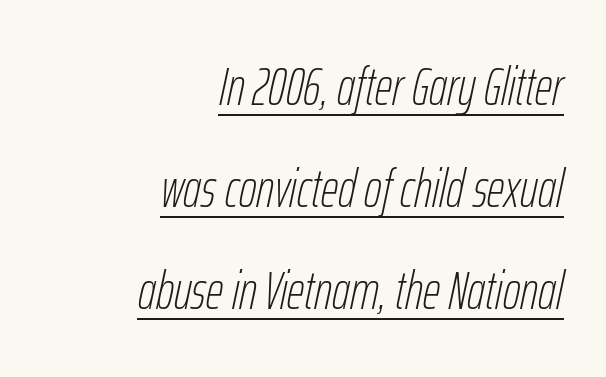
Q: Is the text bold? A: No.
Q: Is the text italic (slanted)? A: Yes, it leans right by about 12 degrees.
Q: Is the text underlined? A: Yes.
Q: How is the paragraph aligned? A: Right-aligned.
Q: Is the spacing between letters normal or unusually wide? A: Normal.
Q: Width (condensed, normal, or wide)? A: Condensed.
Q: Stroke contrast? A: Low.
Q: x-height? A: Medium.
Q: Monospaced? A: No.
